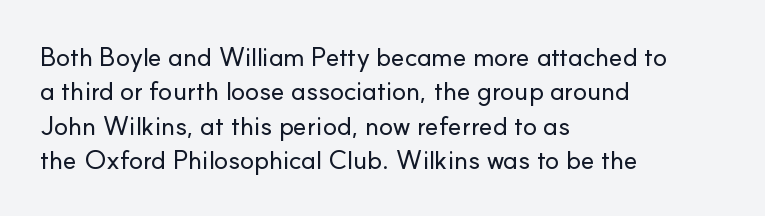
The image shows 26 px text type, upright; set left-aligned, normal line spacing (1.32x), normal letter spacing, not underlined.
